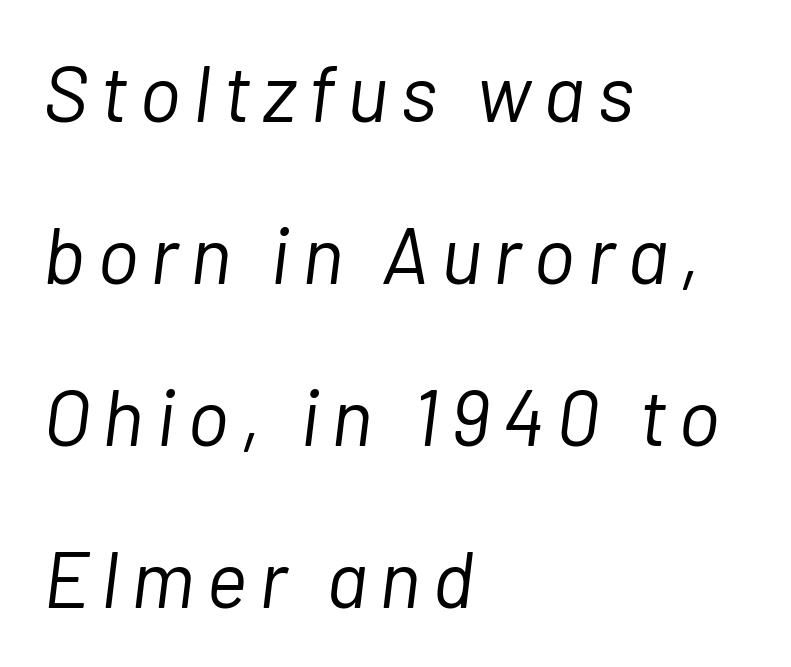
Q: Is the text bold? A: No.
Q: Is the text italic (slanted)? A: Yes, it leans right by about 7 degrees.
Q: Is the text underlined? A: No.
Q: How is the paragraph aligned? A: Left-aligned.
Q: Is the spacing between lines tight, normal or loose? A: Loose.
Q: Width (condensed, normal, or wide)? A: Normal.
Q: Stroke contrast? A: Low.
Q: x-height? A: Medium.
Q: Monospaced? A: No.
